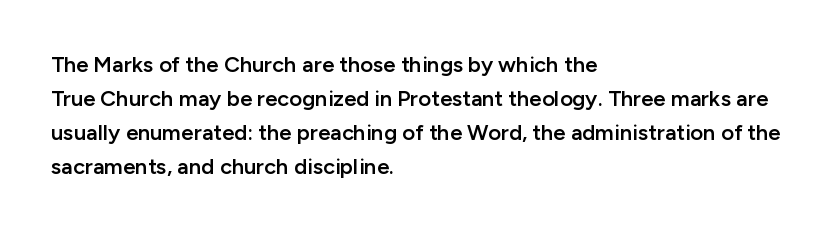
Students, note that the glyphs here touch the page at normal intervals. The line-height multiplier appears to be the usual default. Horizontal alignment here is leftward, the default for most running prose. Descenders are the only things crossing below the line. A bit beefed up — I'd call it semibold rather than bold. You can tell it's not italic because the verticals are truly vertical.
